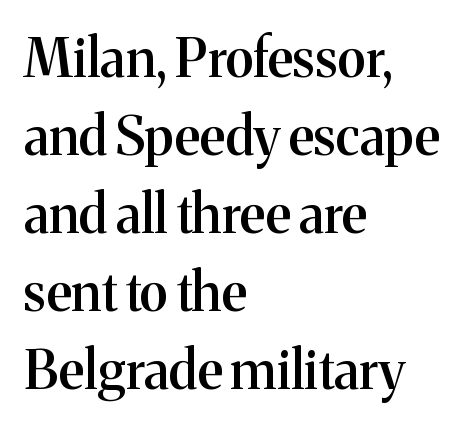
This sample has the flowing, uneven cadence of proportional lettering. One-word summary of the alignment: left. Unlike italic type, these characters show no tilt at all. Baseline-to-baseline distance is the conventional proportion of letter height.
